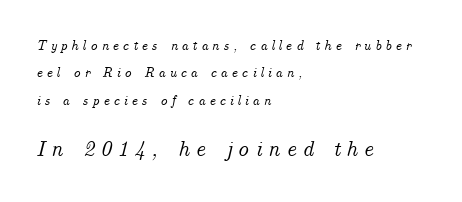
The image shows 22 px text type, italic (leaning right); set left-aligned, loose line spacing (1.95x), unusually wide letter spacing (+0.27 em), not underlined; the second (bottom) block is 1.57x larger.
